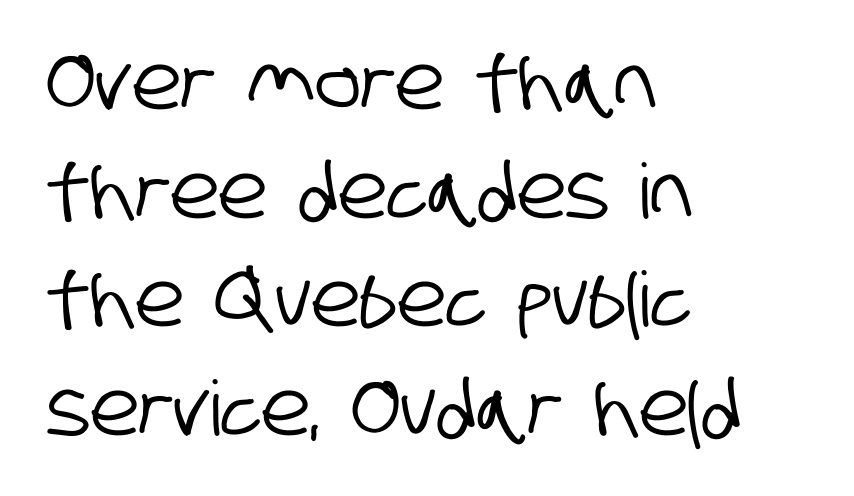
Q: Is the typeface a serif or a sans-serif typeface? A: Sans-serif.
Q: Is the text underlined? A: No.
Q: How is the paragraph aligned? A: Left-aligned.
Q: Is the spacing between letters normal or unusually wide? A: Normal.
Q: Is the spacing between lines tight, normal or loose? A: Normal.
Q: Width (condensed, normal, or wide)? A: Condensed.
Q: Stroke contrast? A: Low.
Q: x-height? A: Large.
Q: Monospaced? A: No.
